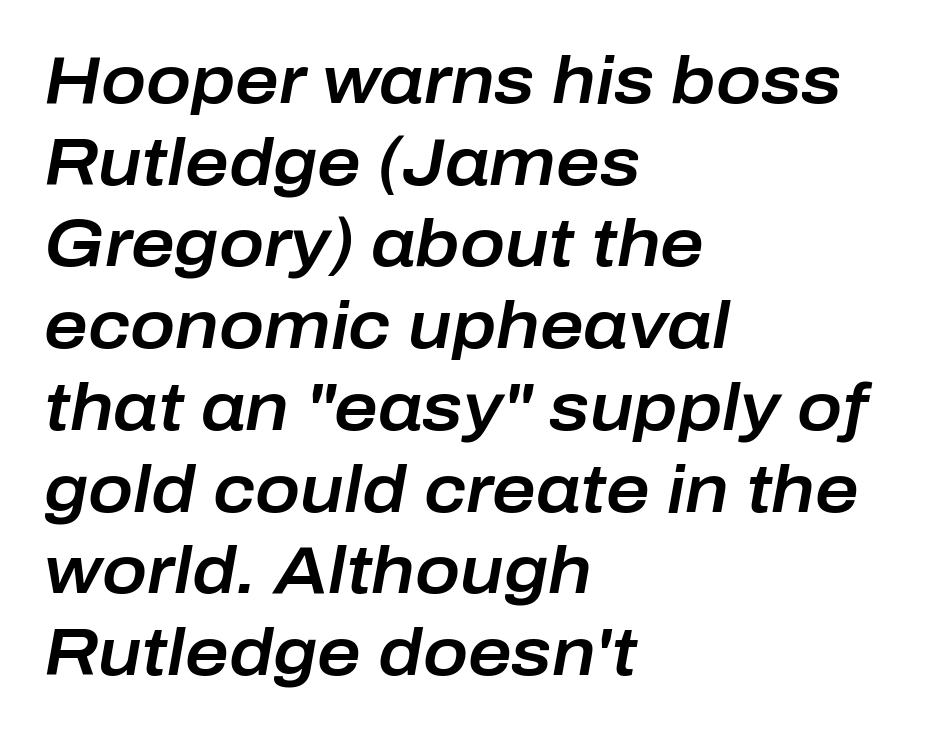
The image shows 67 px text type, italic (leaning right); set left-aligned, line spacing 1.22x, normal letter spacing, not underlined; low stroke contrast and a medium x-height.
